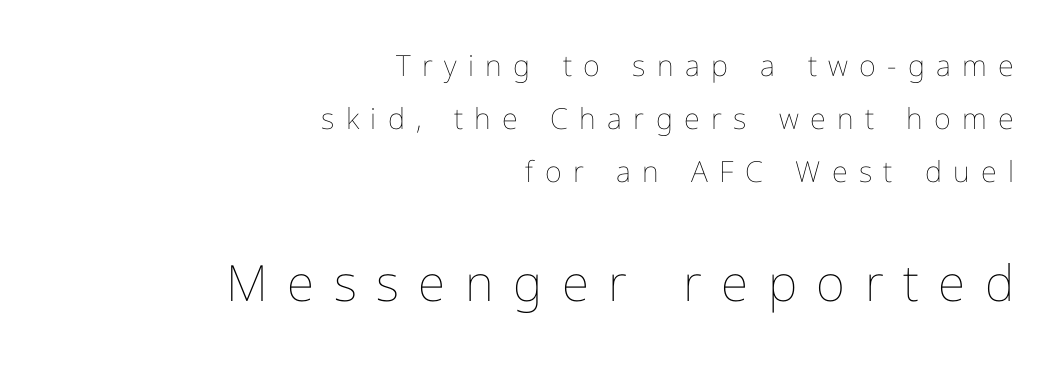
Q: Is the text bold? A: No.
Q: Is the text italic (slanted)? A: No, it is upright.
Q: Is the text underlined? A: No.
Q: How is the paragraph aligned? A: Right-aligned.
Q: Is the spacing between letters normal or unusually wide? A: Unusually wide.
Q: Which block of text is set in a larger size, the first (top) or the second (bottom)? A: The second (bottom) one.
Q: Width (condensed, normal, or wide)? A: Normal.
Q: Stroke contrast? A: Low.
Q: x-height? A: Medium.
Q: Monospaced? A: No.
